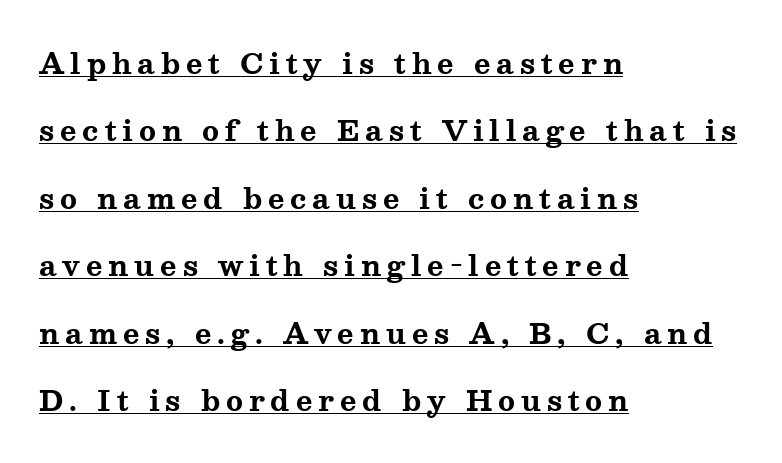
{"serif": "yes", "italic": "no", "bold": "yes", "weight": "bold", "width": "wide", "stroke_contrast": "medium", "x_height": "medium", "monospaced": "no", "underline": "yes", "align": "left", "line_spacing": "loose", "line_spacing_ratio": 2.41, "letter_spacing": "wide", "letter_spacing_em": 0.21, "glyph_px": 28}
